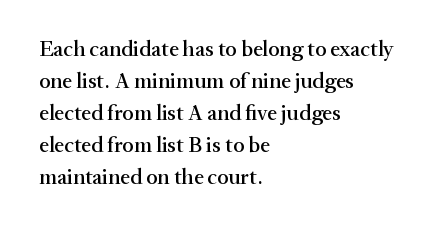
Left-aligned paragraph, ragged on the right. Rendered with straight, roman letterforms. Successive baselines arrive at the customary interval. Descenders are the only things crossing below the line. Is the letter spacing exaggerated? No — it looks like the ordinary default.
